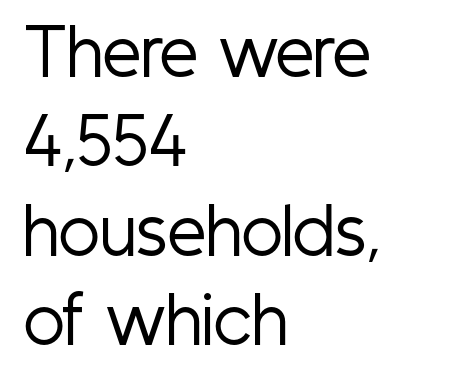
Proportional: the letters do not fall into vertical columns. Anything drawn beneath the words? Only blank space. Leftover space on each line is placed entirely after the last word. This sample uses an upright cut, with every glyph sitting square on the baseline. A quiet, ordinary-to-light weight characterises the typeface. This rendering leaves character spacing at its baseline value.
